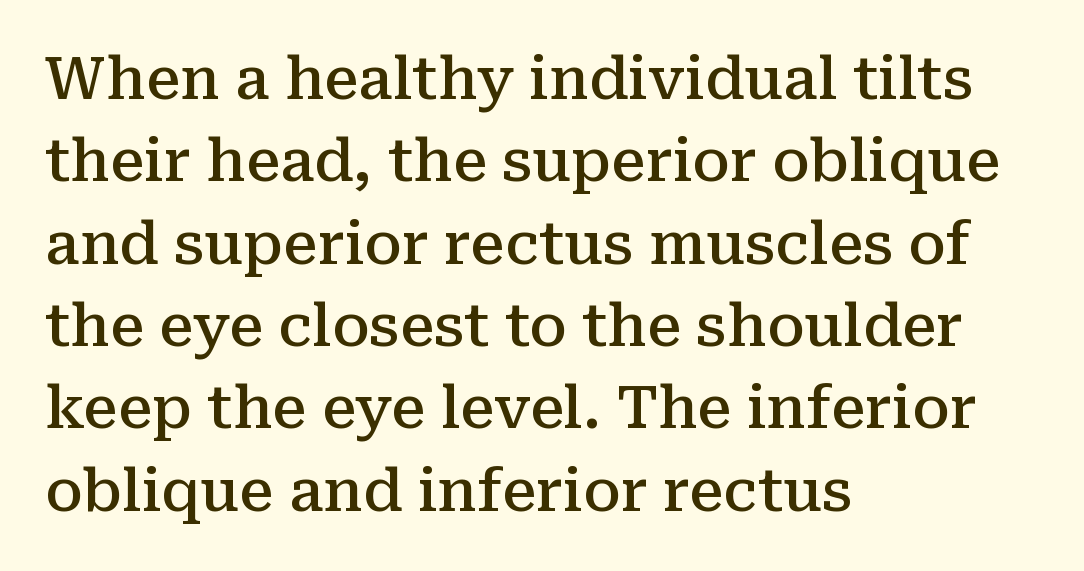
Q: Is the text bold? A: Semi-bold.
Q: Is the text italic (slanted)? A: No, it is upright.
Q: Is the typeface a serif or a sans-serif typeface? A: Serif.
Q: Is the text underlined? A: No.
Q: How is the paragraph aligned? A: Left-aligned.
Q: Is the spacing between letters normal or unusually wide? A: Normal.
Q: Is the spacing between lines tight, normal or loose? A: Normal.
Q: Width (condensed, normal, or wide)? A: Normal.
Q: Stroke contrast? A: Medium.
Q: x-height? A: Medium.
Q: Monospaced? A: No.
